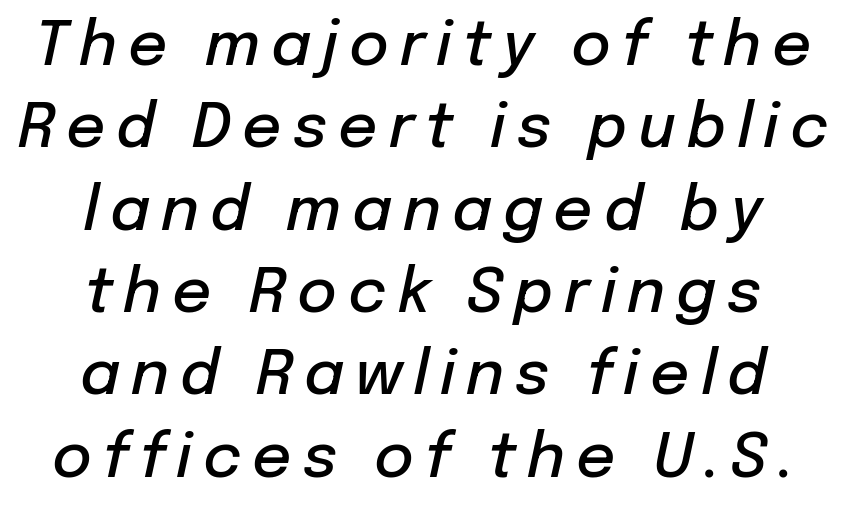
The image shows 61 px semibold type, italic (leaning right); set centered, normal line spacing (1.35x), not underlined; low stroke contrast and a medium x-height.
